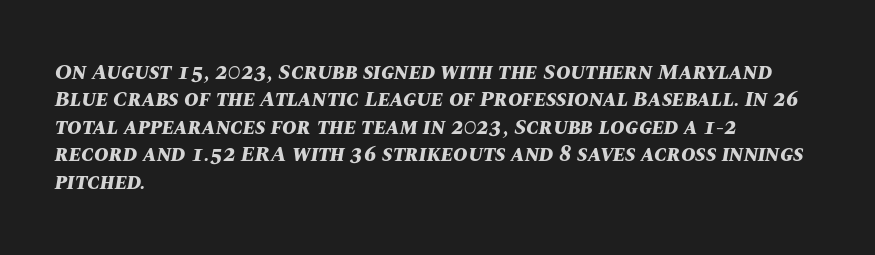
Q: Is the text bold? A: Yes.
Q: Is the text italic (slanted)? A: Yes, it leans right by about 10 degrees.
Q: Is the text underlined? A: No.
Q: How is the paragraph aligned? A: Left-aligned.
Q: Is the spacing between letters normal or unusually wide? A: Normal.
Q: Is the spacing between lines tight, normal or loose? A: Normal.
